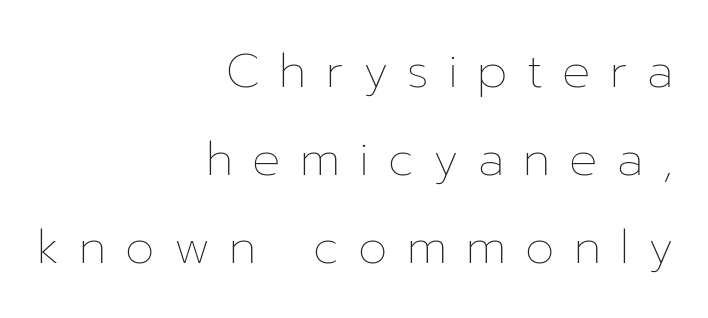
The image shows 47 px thin type, upright; set right-aligned, line spacing 1.87x, unusually wide letter spacing (+0.41 em), not underlined; low stroke contrast and a medium x-height.
